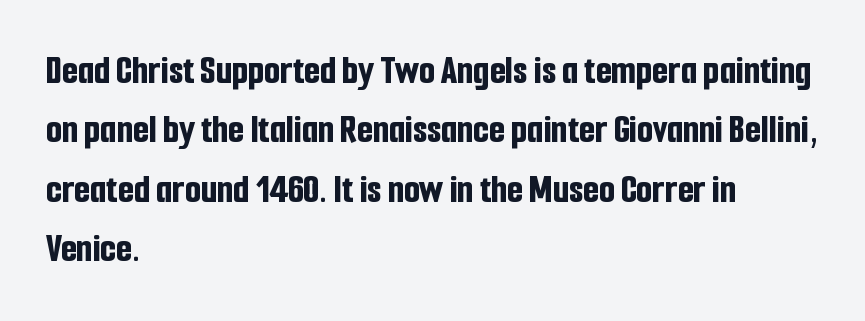
{"serif": "no", "italic": "no", "bold": "yes", "weight": "bold", "width": "condensed", "stroke_contrast": "low", "x_height": "medium", "monospaced": "no", "underline": "no", "align": "left", "line_spacing": "normal", "line_spacing_ratio": 1.45, "letter_spacing": "normal", "letter_spacing_em": 0.0, "glyph_px": 41}
